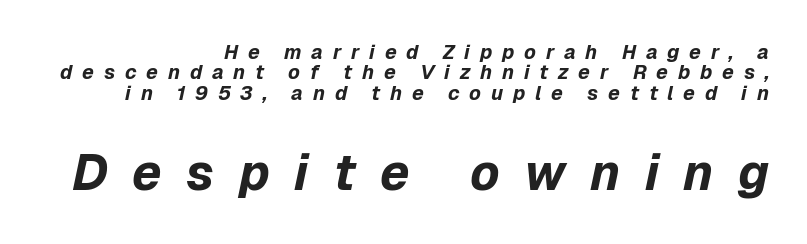
The image shows 50 px bold type, italic (leaning right); set right-aligned, tight line spacing (1.02x), unusually wide letter spacing (+0.49 em), not underlined; the second (bottom) block is 2.5x larger; low stroke contrast and a medium x-height.
